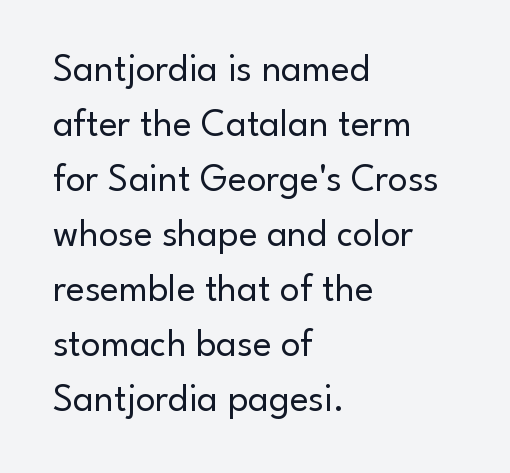
Classification — sans serif. The type sits square on the baseline with zero lean. A typesetter would call this proportional, since set widths differ per character. There is no visible air inserted between adjacent glyphs.
